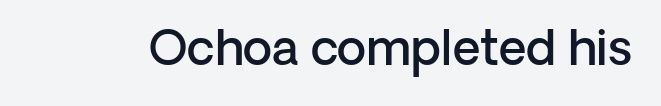
The image shows 48 px semibold sans-serif type, upright; set normal letter spacing, not underlined; low stroke contrast and a medium x-height.
